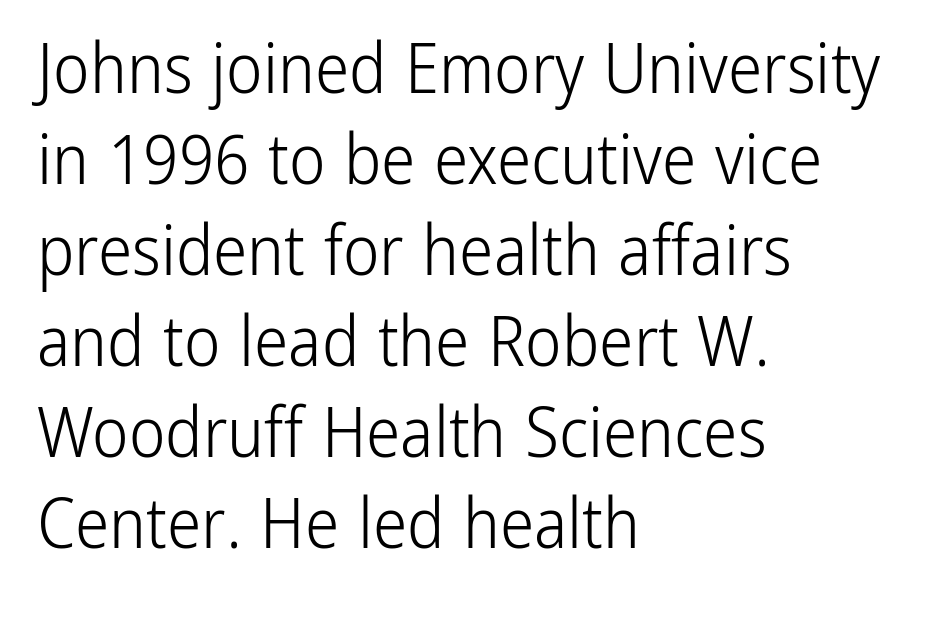
{"serif": "no", "italic": "no", "bold": "no", "weight": "light", "width": "condensed", "stroke_contrast": "low", "x_height": "medium", "monospaced": "no", "underline": "no", "align": "left", "line_spacing": "normal", "line_spacing_ratio": 1.32, "letter_spacing": "normal", "letter_spacing_em": 0.0, "glyph_px": 69}
